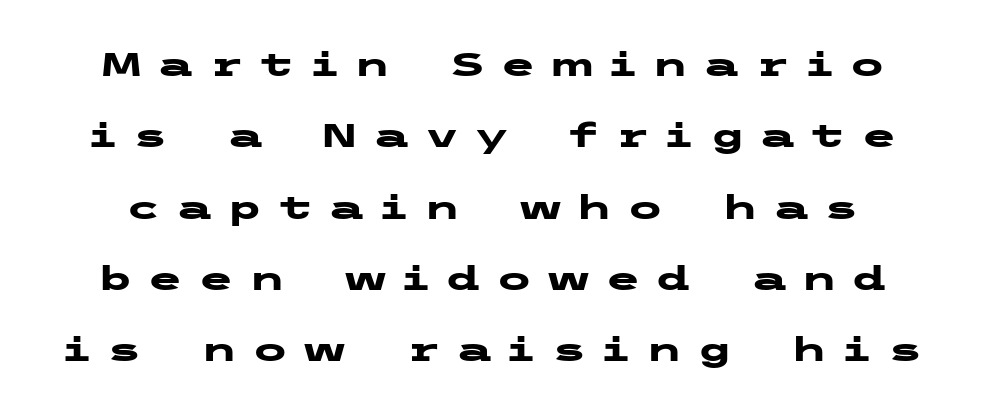
Heft: maximum for text — a bold. Compared with typical body copy, the letter spacing here is much looser. Ascenders rise straight up at ninety degrees. Interline gaps are noticeably wide in this sample. This sample uses a sans-serif face.
